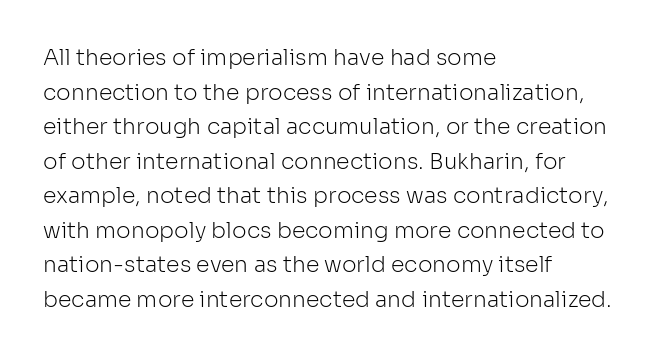
The image shows 22 px text type, upright; set left-aligned, normal line spacing (1.57x), normal letter spacing, not underlined.
